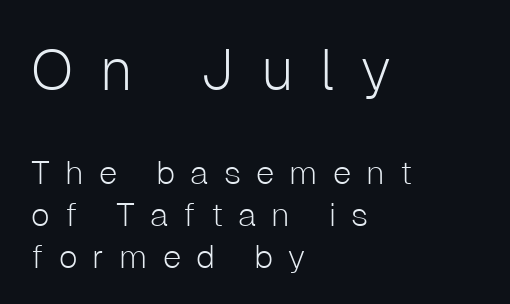
Examine the stroke ends and you'll find no serifs. Honestly, the letter spacing is so wide it's the main thing you notice. The block sitting higher on the canvas is the one with enlarged characters. Does the leading feel generous? No, just average.
